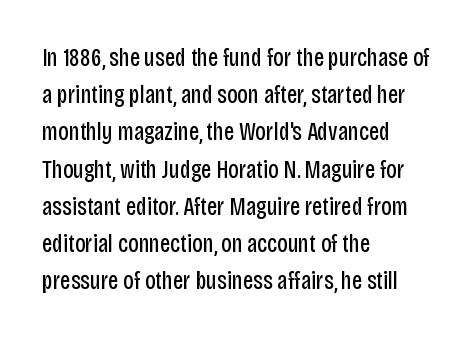
Each new line begins a customary step beneath the previous one. In CSS terms this would be text-align: left. Every character sits straight up, as roman type does. Inter-character spacing is left at the font's built-in metrics.
